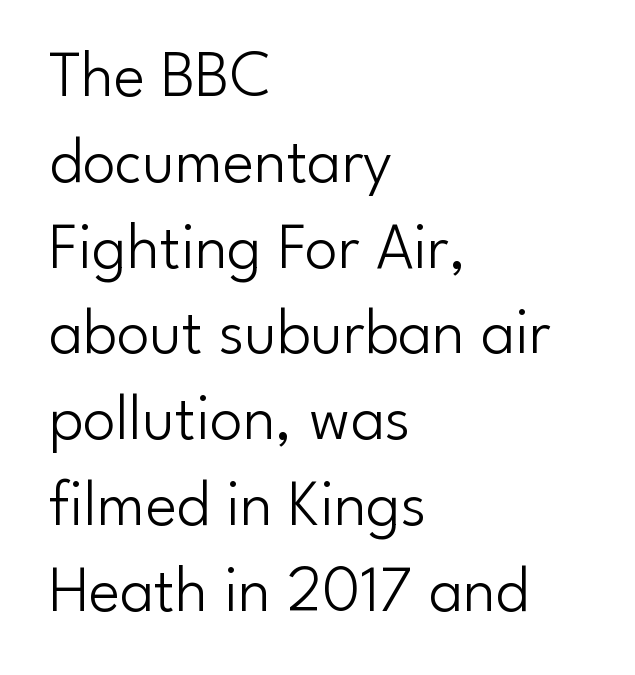
Q: Is the text bold? A: No.
Q: Is the text italic (slanted)? A: No, it is upright.
Q: Is the typeface a serif or a sans-serif typeface? A: Sans-serif.
Q: Is the text underlined? A: No.
Q: How is the paragraph aligned? A: Left-aligned.
Q: Is the spacing between letters normal or unusually wide? A: Normal.
Q: Is the spacing between lines tight, normal or loose? A: Normal.
Q: Width (condensed, normal, or wide)? A: Normal.
Q: Stroke contrast? A: Low.
Q: x-height? A: Small.
Q: Monospaced? A: No.
